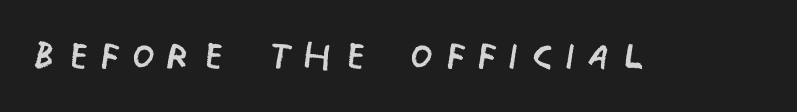
Q: Is the text bold? A: No.
Q: Is the typeface a serif or a sans-serif typeface? A: Sans-serif.
Q: Is the text underlined? A: No.
Q: Is the spacing between letters normal or unusually wide? A: Unusually wide.
Q: Width (condensed, normal, or wide)? A: Condensed.
Q: Stroke contrast? A: Low.
Q: x-height? A: Large.
Q: Monospaced? A: No.
